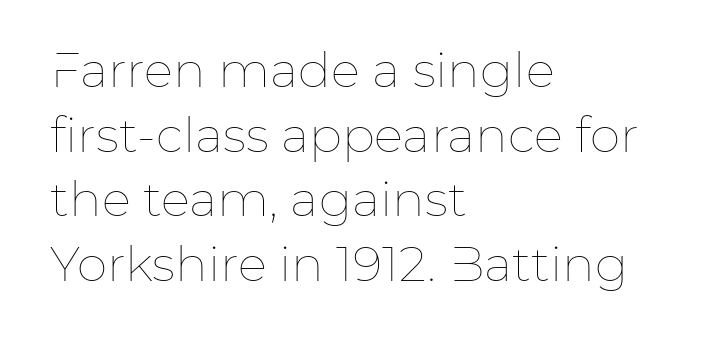
The image shows 49 px thin type, upright; set left-aligned, normal line spacing (1.32x), normal letter spacing, not underlined; low stroke contrast and a medium x-height.
